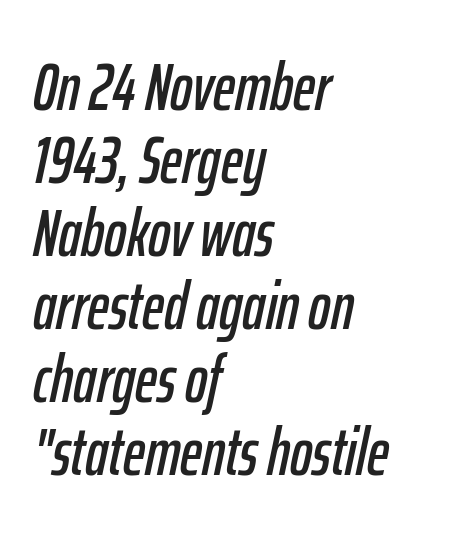
{"italic": "yes", "lean": "right", "slant_degrees": 12, "width": "condensed", "stroke_contrast": "low", "x_height": "medium", "monospaced": "no", "underline": "no", "align": "left", "line_spacing": "tight", "line_spacing_ratio": 1.09, "letter_spacing": "normal", "letter_spacing_em": 0.0, "glyph_px": 67}
